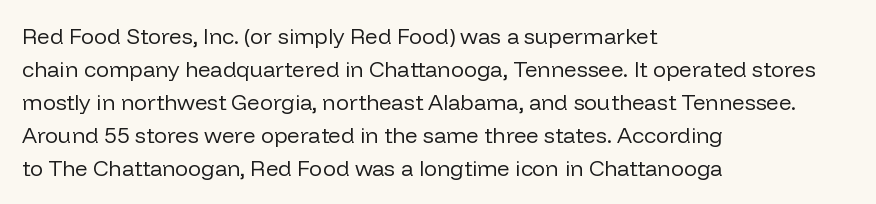
{"italic": "no", "bold": "no", "underline": "no", "align": "left", "line_spacing": "normal", "line_spacing_ratio": 1.5, "letter_spacing": "normal", "letter_spacing_em": 0.0, "glyph_px": 22}
